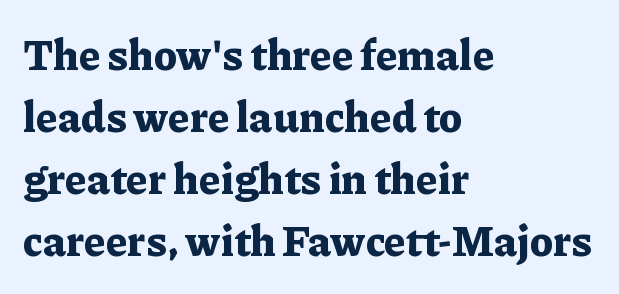
Q: Is the text bold? A: Yes.
Q: Is the text italic (slanted)? A: No, it is upright.
Q: Is the typeface a serif or a sans-serif typeface? A: Serif.
Q: Is the text underlined? A: No.
Q: How is the paragraph aligned? A: Left-aligned.
Q: Is the spacing between letters normal or unusually wide? A: Normal.
Q: Is the spacing between lines tight, normal or loose? A: Normal.
Q: Width (condensed, normal, or wide)? A: Normal.
Q: Stroke contrast? A: Low.
Q: x-height? A: Medium.
Q: Monospaced? A: No.
